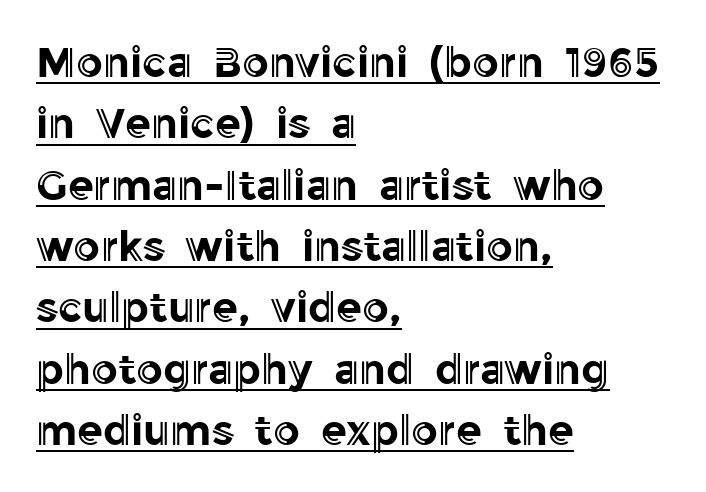
{"italic": "no", "width": "normal", "x_height": "medium", "monospaced": "no", "underline": "yes", "align": "left", "line_spacing": "normal", "line_spacing_ratio": 1.46, "letter_spacing": "normal", "letter_spacing_em": 0.0, "glyph_px": 42}
